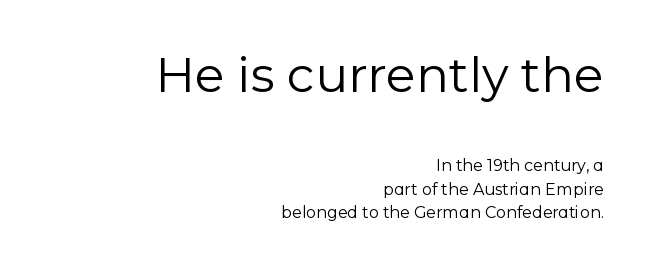
{"serif": "no", "italic": "no", "bold": "no", "weight": "regular", "width": "normal", "stroke_contrast": "low", "x_height": "medium", "monospaced": "no", "underline": "no", "align": "right", "line_spacing": "normal", "line_spacing_ratio": 1.47, "letter_spacing": "normal", "letter_spacing_em": 0.0, "larger_block": "first", "size_ratio": 3.06, "glyph_px": 49}
